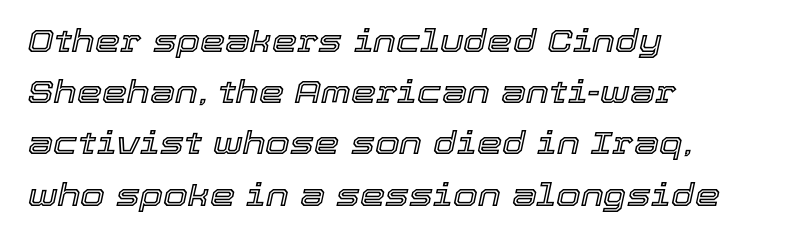
{"italic": "yes", "lean": "right", "slant_degrees": 12, "width": "normal", "x_height": "medium", "monospaced": "no", "underline": "no", "align": "left", "line_spacing": "normal", "line_spacing_ratio": 1.6, "letter_spacing": "normal", "letter_spacing_em": 0.0, "glyph_px": 32}
